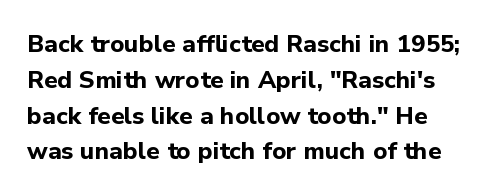
Italic: no, the glyphs are upright roman. Reading down the column, the eye jumps a familiar distance to each next line. Each row of text sits above clean, open space. Chunky letters — that's bold for sure.
